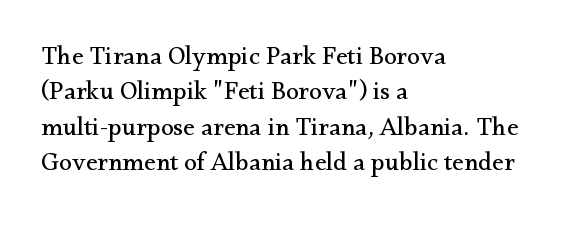
Vertically, the passage feels balanced, rows spaced as you'd expect. No italicization has been applied; the sample stays upright. A bare baseline throughout the passage. Think standard paragraph weight, or any step lighter than that.
